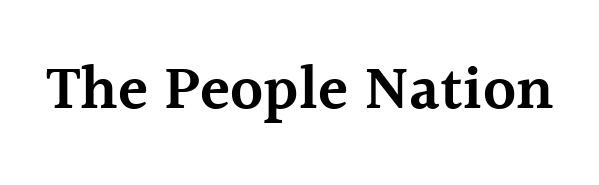
A typesetter would label this face a serif. Characters remain perfectly vertical along every line. This rendering features lettering with no underline. This rendering leaves character spacing at its baseline value. A somewhat darkened texture: the type is semibold rather than bold. Looks like regular typesetting: each glyph gets only the width it needs.
